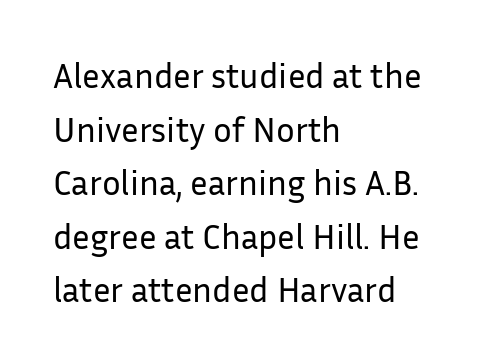
No chunkiness to these letters — they're not bold. The space beneath each line is pristine and unruled. Horizontally, the lines are justified to the leading edge only. The letters sit at their default tracking, neither squeezed nor spread.
